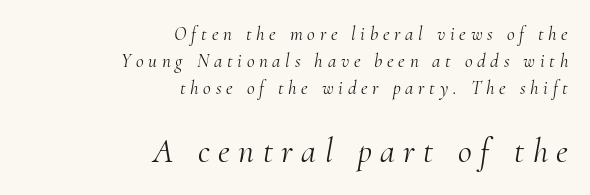
The image shows 34 px light serif type, italic (leaning right); set right-aligned, normal line spacing (1.42x), unusually wide letter spacing (+0.25 em), not underlined; the second (bottom) block is 1.79x larger; medium stroke contrast and a small x-height.
